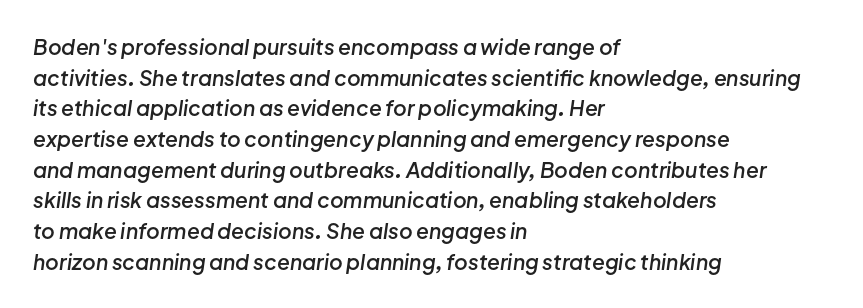
Q: Is the text bold? A: Semi-bold.
Q: Is the text italic (slanted)? A: Yes, it leans right by about 8 degrees.
Q: Is the text underlined? A: No.
Q: How is the paragraph aligned? A: Left-aligned.
Q: Is the spacing between letters normal or unusually wide? A: Normal.
Q: Is the spacing between lines tight, normal or loose? A: Normal.
